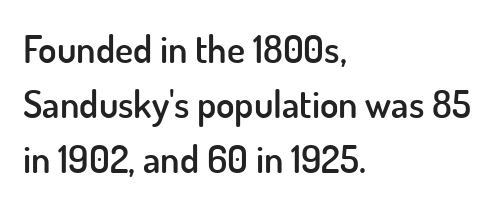
{"serif": "no", "italic": "no", "bold": "semi", "weight": "semibold", "width": "normal", "stroke_contrast": "low", "x_height": "small", "monospaced": "no", "underline": "no", "align": "left", "line_spacing": "normal", "line_spacing_ratio": 1.45, "letter_spacing": "normal", "letter_spacing_em": 0.0, "glyph_px": 38}
